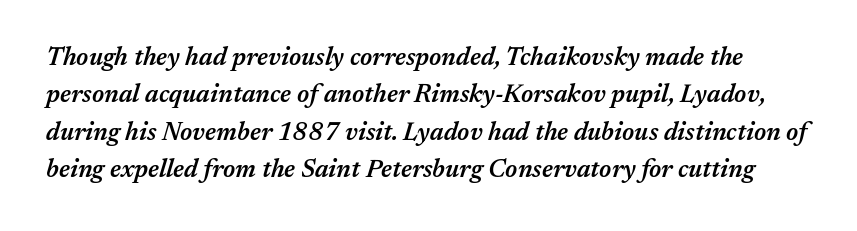
Would a proofreader flag this as italicized? Yes. Words float on clear page, feet unadorned. The rows are spaced the way most documents space them. The passage shown is semibold, sitting just below true bold. The tracking reads as untouched default to a designer's eye.
